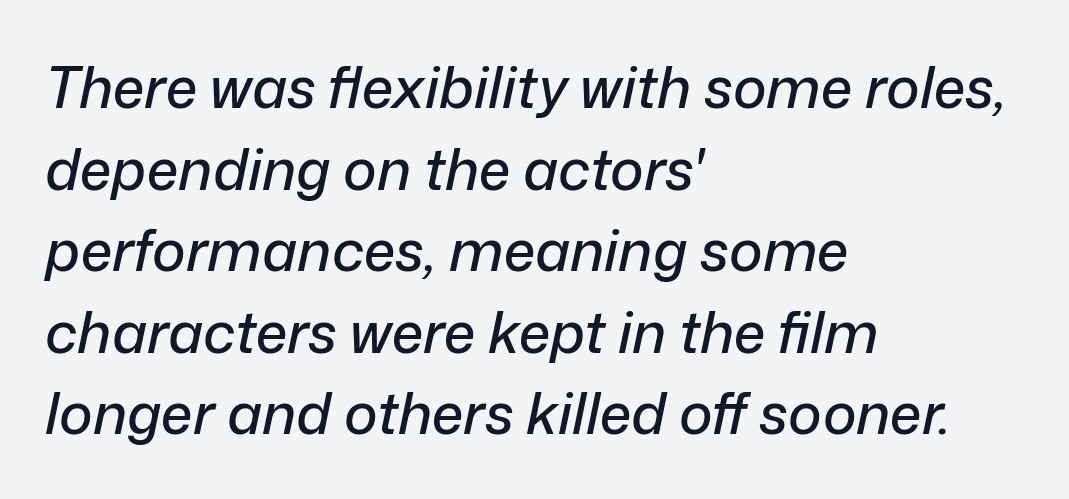
Q: Is the text italic (slanted)? A: Yes, it leans right by about 12 degrees.
Q: Is the text underlined? A: No.
Q: How is the paragraph aligned? A: Left-aligned.
Q: Is the spacing between letters normal or unusually wide? A: Normal.
Q: Is the spacing between lines tight, normal or loose? A: Normal.
Q: Width (condensed, normal, or wide)? A: Normal.
Q: Stroke contrast? A: Low.
Q: x-height? A: Medium.
Q: Monospaced? A: No.
